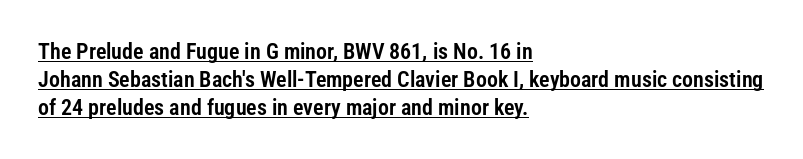
{"italic": "no", "underline": "yes", "align": "left", "line_spacing": "normal", "line_spacing_ratio": 1.27, "letter_spacing": "normal", "letter_spacing_em": 0.0, "glyph_px": 22}
